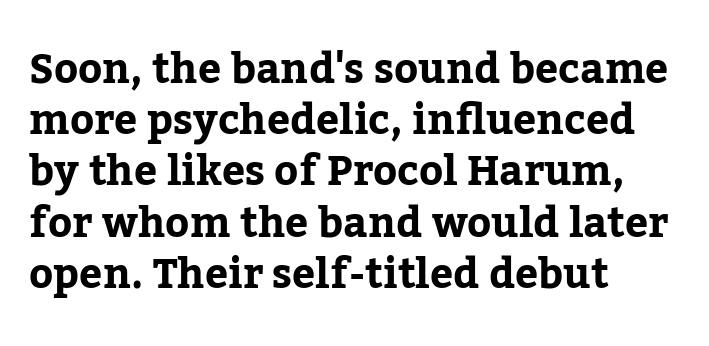
Character widths vary here, with narrow letters taking less room than wide ones. The glyphs in this specimen are seriffed. Compared with typical paragraphs, the rows here are spaced about the same. In terms of posture, this sample is upright. In terms of letterspacing, this is plain default setting. Layout note: lines flush left.
